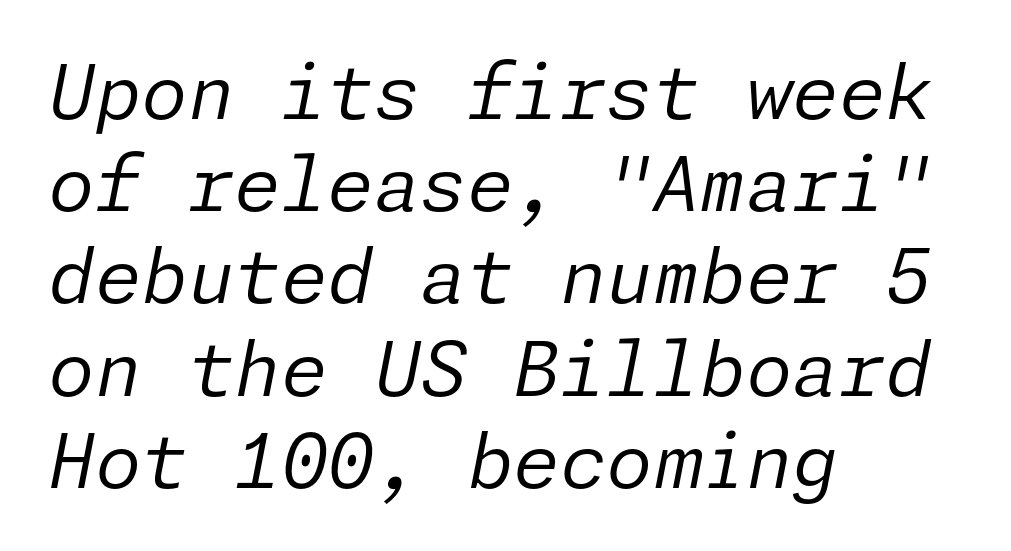
The image shows 75 px regular-weight type, italic (leaning right); set left-aligned, line spacing 1.23x, normal letter spacing, not underlined; low stroke contrast and a medium x-height.
